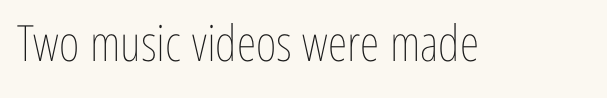
The image shows 50 px thin, condensed type, upright; set normal letter spacing, not underlined; low stroke contrast and a medium x-height.
